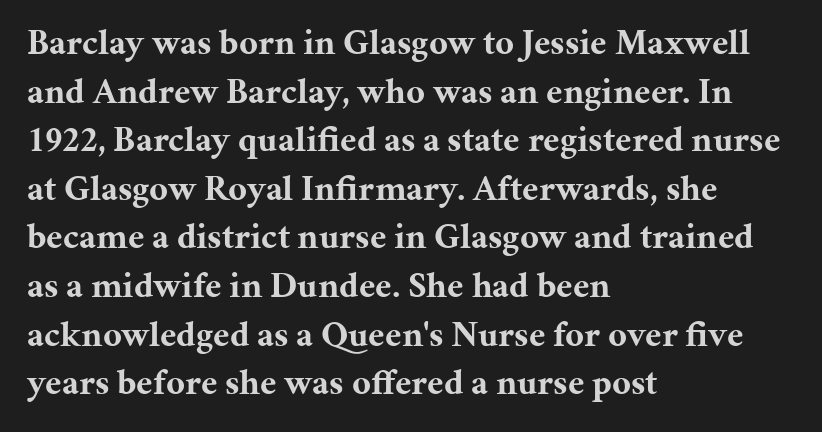
Q: Is the text bold? A: Yes.
Q: Is the text italic (slanted)? A: No, it is upright.
Q: Is the typeface a serif or a sans-serif typeface? A: Serif.
Q: Is the text underlined? A: No.
Q: How is the paragraph aligned? A: Left-aligned.
Q: Is the spacing between letters normal or unusually wide? A: Normal.
Q: Is the spacing between lines tight, normal or loose? A: Normal.
Q: Width (condensed, normal, or wide)? A: Normal.
Q: Stroke contrast? A: Medium.
Q: x-height? A: Medium.
Q: Monospaced? A: No.
